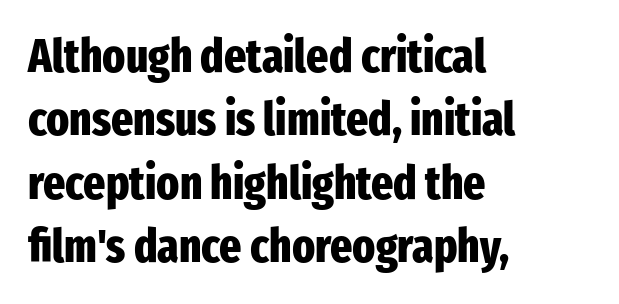
{"serif": "no", "italic": "no", "bold": "yes", "weight": "heavy", "width": "condensed", "stroke_contrast": "low", "x_height": "medium", "monospaced": "no", "underline": "no", "align": "left", "line_spacing": "normal", "line_spacing_ratio": 1.35, "letter_spacing": "normal", "letter_spacing_em": 0.0, "glyph_px": 47}
